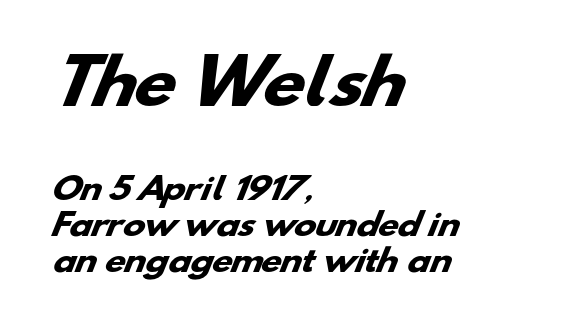
{"serif": "no", "bold": "yes", "weight": "heavy", "width": "wide", "stroke_contrast": "low", "x_height": "small", "monospaced": "no", "underline": "no", "align": "left", "line_spacing_ratio": 1.21, "letter_spacing": "normal", "letter_spacing_em": 0.0, "larger_block": "first", "size_ratio": 2.03, "glyph_px": 61}
